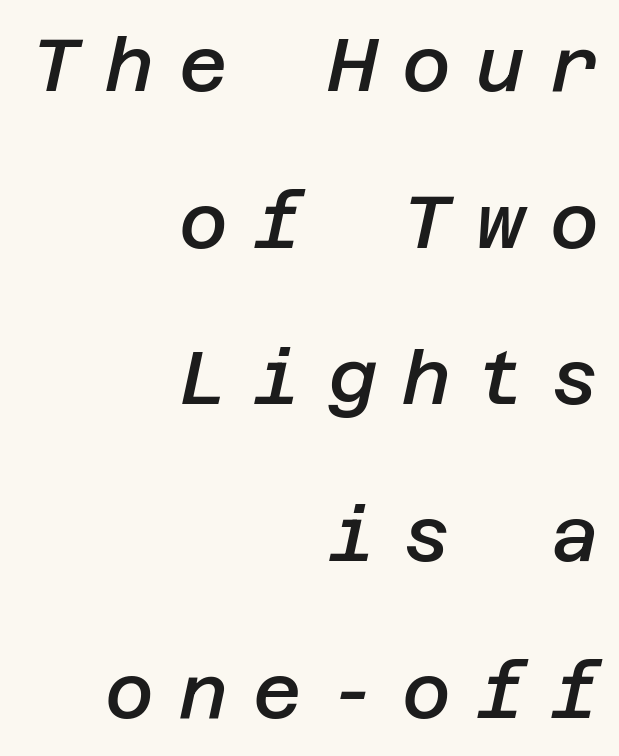
Q: Is the text bold? A: Semi-bold.
Q: Is the text italic (slanted)? A: Yes, it leans right by about 12 degrees.
Q: Is the text underlined? A: No.
Q: How is the paragraph aligned? A: Right-aligned.
Q: Is the spacing between letters normal or unusually wide? A: Unusually wide.
Q: Is the spacing between lines tight, normal or loose? A: Loose.
Q: Width (condensed, normal, or wide)? A: Normal.
Q: Stroke contrast? A: Low.
Q: x-height? A: Large.
